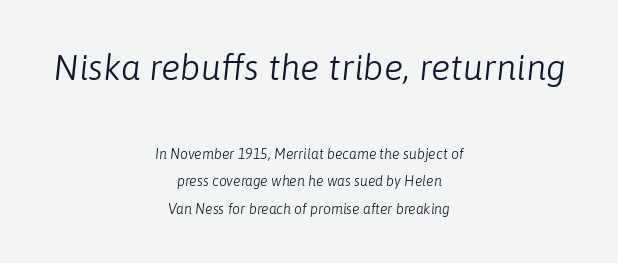
{"italic": "yes", "lean": "right", "slant_degrees": 6, "bold": "no", "weight": "light", "width": "normal", "stroke_contrast": "low", "x_height": "medium", "monospaced": "no", "underline": "no", "align": "center", "line_spacing": "loose", "line_spacing_ratio": 1.95, "letter_spacing": "normal", "letter_spacing_em": 0.0, "larger_block": "first", "size_ratio": 2.57, "glyph_px": 36}
